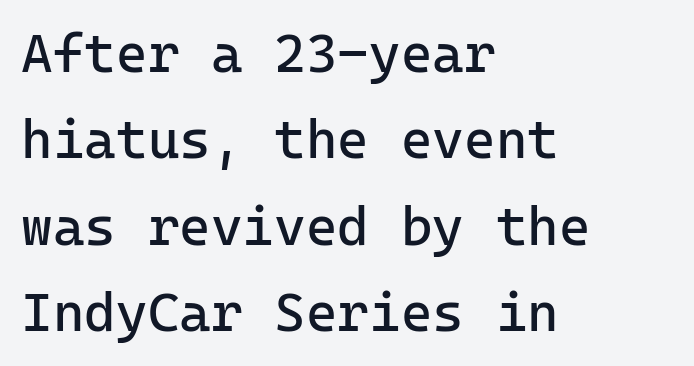
{"serif": "no", "italic": "no", "bold": "no", "weight": "regular", "width": "normal", "stroke_contrast": "low", "x_height": "medium", "underline": "no", "align": "left", "line_spacing": "normal", "line_spacing_ratio": 1.6, "letter_spacing": "normal", "letter_spacing_em": 0.0, "glyph_px": 54}
